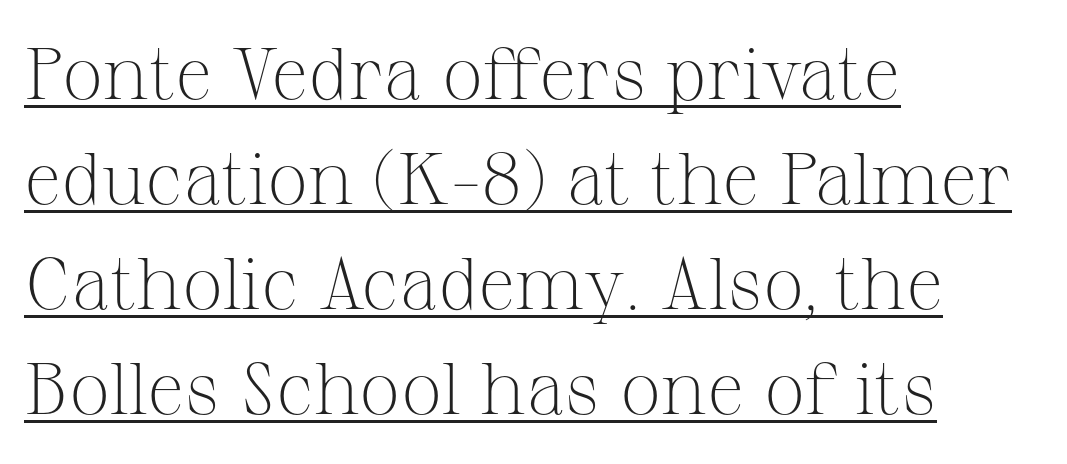
Caption: multi-line text, flush left, ragged right. Is this a sans? No — the strokes have serifs. Students, note that the glyphs here touch the page at normal intervals. Spacing verdict: proportional, widths tailored to each character.
